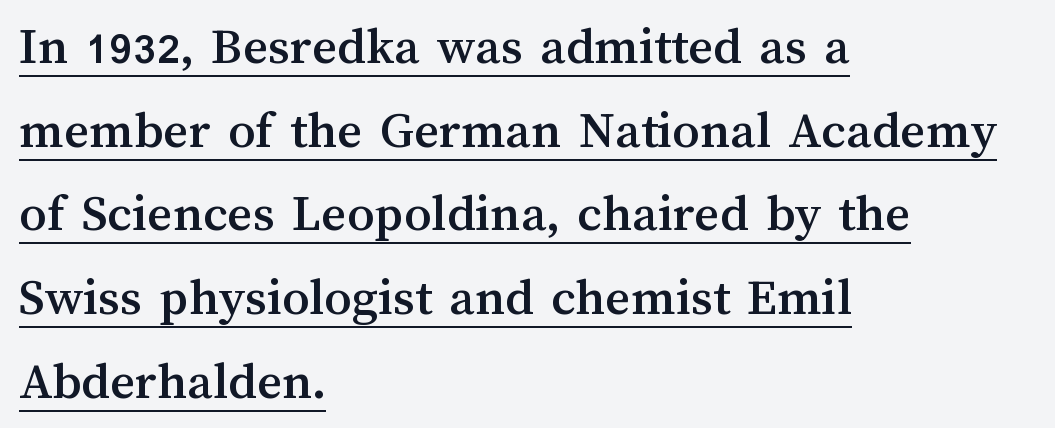
{"italic": "no", "width": "normal", "stroke_contrast": "medium", "x_height": "medium", "monospaced": "no", "underline": "yes", "align": "left", "line_spacing": "normal", "line_spacing_ratio": 1.55, "letter_spacing": "normal", "letter_spacing_em": 0.0, "glyph_px": 54}
